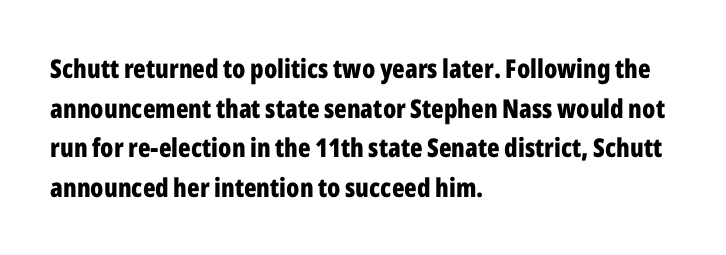
{"italic": "no", "bold": "yes", "underline": "no", "align": "left", "line_spacing": "normal", "line_spacing_ratio": 1.52, "letter_spacing": "normal", "letter_spacing_em": 0.0, "glyph_px": 26}
